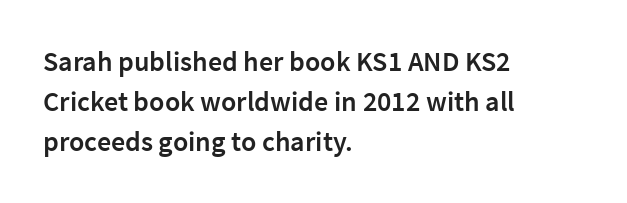
The image shows 28 px semibold sans-serif type, upright; set left-aligned, normal line spacing (1.43x), normal letter spacing, not underlined; low stroke contrast and a medium x-height.
